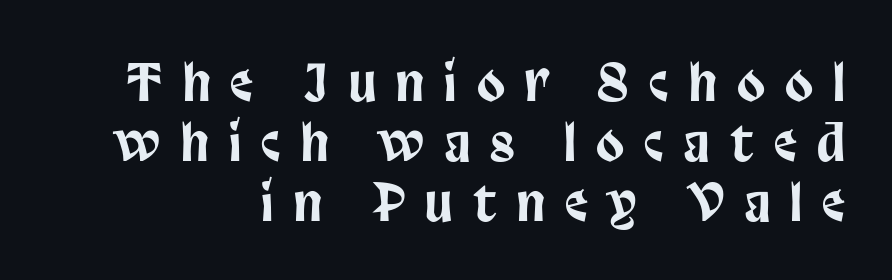
{"serif": "no", "italic": "no", "width": "condensed", "stroke_contrast": "low", "x_height": "large", "monospaced": "no", "underline": "no", "align": "right", "line_spacing_ratio": 1.18, "letter_spacing": "wide", "letter_spacing_em": 0.4, "glyph_px": 51}
